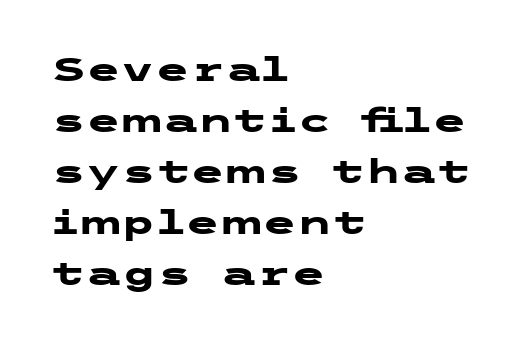
{"serif": "no", "italic": "no", "bold": "yes", "weight": "heavy", "width": "wide", "stroke_contrast": "low", "x_height": "medium", "underline": "no", "align": "left", "line_spacing": "normal", "line_spacing_ratio": 1.59, "letter_spacing": "normal", "letter_spacing_em": 0.0, "glyph_px": 32}
